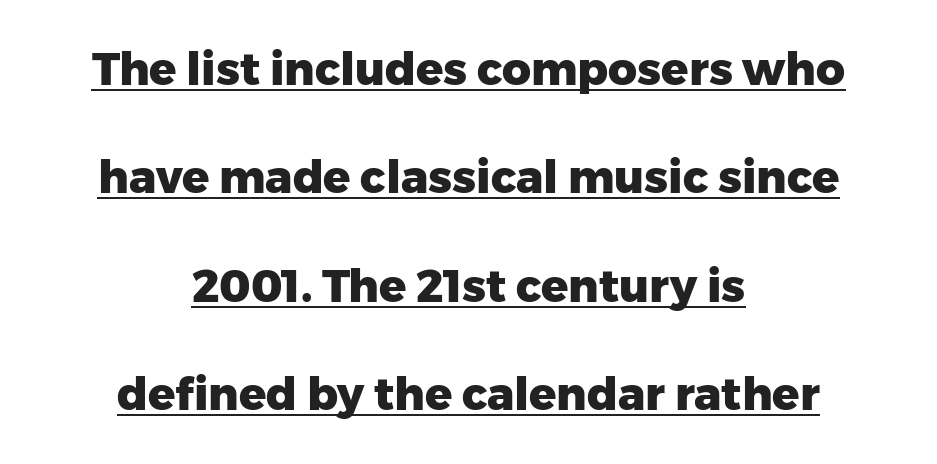
Q: Is the text bold? A: Yes.
Q: Is the text italic (slanted)? A: No, it is upright.
Q: Is the typeface a serif or a sans-serif typeface? A: Sans-serif.
Q: Is the text underlined? A: Yes.
Q: How is the paragraph aligned? A: Centered.
Q: Is the spacing between letters normal or unusually wide? A: Normal.
Q: Is the spacing between lines tight, normal or loose? A: Loose.
Q: Width (condensed, normal, or wide)? A: Normal.
Q: Stroke contrast? A: Low.
Q: x-height? A: Medium.
Q: Monospaced? A: No.
